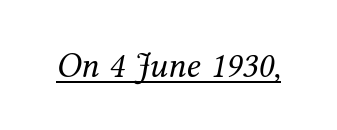
The letters look calm and open, with moderate or lighter stems. Between one letter and the next there's only the usual sliver of space. Italic: yes, the glyphs are oblique. Caption: lettering with a line underneath. Each letter's strokes conclude with small projecting serifs. The passage shown is typed in a proportional face where columns would drift.
